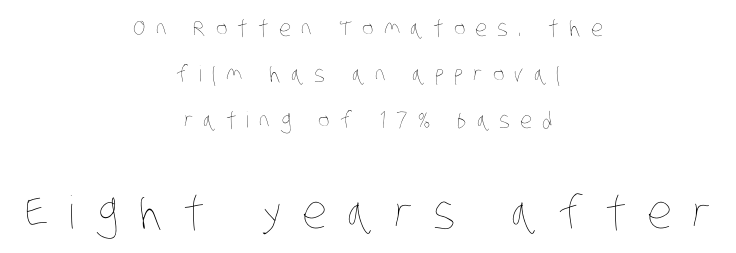
Q: Is the text bold? A: No.
Q: Is the text underlined? A: No.
Q: How is the paragraph aligned? A: Centered.
Q: Is the spacing between letters normal or unusually wide? A: Unusually wide.
Q: Is the spacing between lines tight, normal or loose? A: Loose.
Q: Which block of text is set in a larger size, the first (top) or the second (bottom)? A: The second (bottom) one.
Q: Width (condensed, normal, or wide)? A: Condensed.
Q: Stroke contrast? A: Low.
Q: x-height? A: Large.
Q: Monospaced? A: No.
